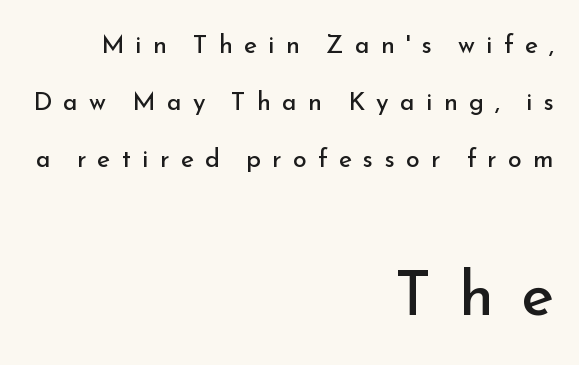
Typeset ragged left — the right edge is the straight one. Only glyphs here, with clear space below each row. Unbolded letterforms with no extra heft. Serif or sans? Sans — the stroke terminals are bare.
